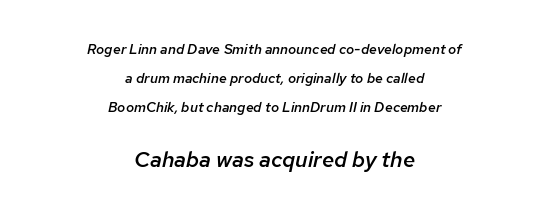
{"italic": "yes", "lean": "right", "slant_degrees": 12, "bold": "semi", "underline": "no", "align": "center", "line_spacing": "loose", "line_spacing_ratio": 2.07, "letter_spacing": "normal", "letter_spacing_em": 0.0, "larger_block": "second", "size_ratio": 1.57, "glyph_px": 22}
